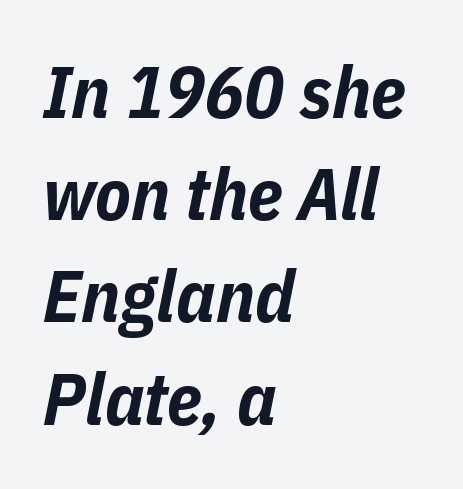
The sample has been set heavy, in full bold. This is oblique type, the kind used for emphasis or titles. Glyph-to-glyph distance matches everyday printed text. The passage shown is typed in a proportional face where columns would drift.
